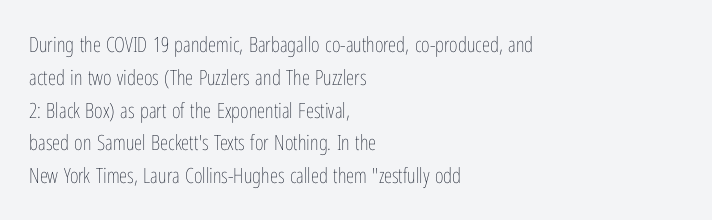
The image shows 21 px text type, upright; set left-aligned, normal line spacing (1.56x), normal letter spacing, not underlined.
